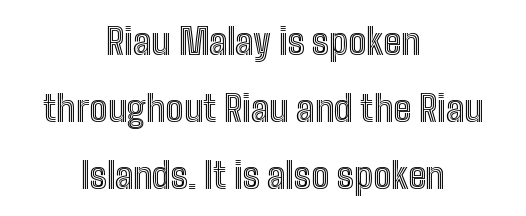
The area under the type is left untouched. Tracking value appears to be zero — textbook default spacing. Style check: upright. A typesetter would call this proportional, since set widths differ per character.
